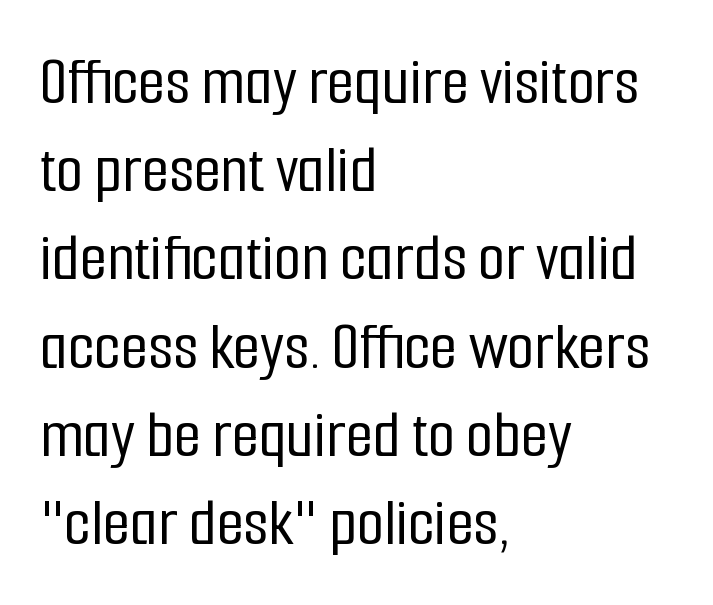
{"serif": "no", "italic": "no", "width": "condensed", "stroke_contrast": "low", "x_height": "medium", "monospaced": "no", "underline": "no", "align": "left", "line_spacing": "normal", "line_spacing_ratio": 1.26, "letter_spacing": "normal", "letter_spacing_em": 0.0, "glyph_px": 70}
